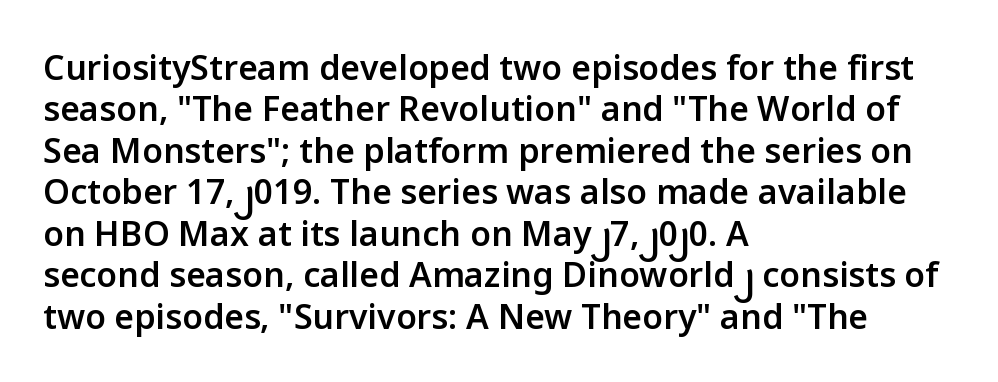
Q: Is the text bold? A: Semi-bold.
Q: Is the text italic (slanted)? A: No, it is upright.
Q: Is the typeface a serif or a sans-serif typeface? A: Sans-serif.
Q: Is the text underlined? A: No.
Q: How is the paragraph aligned? A: Left-aligned.
Q: Is the spacing between letters normal or unusually wide? A: Normal.
Q: Width (condensed, normal, or wide)? A: Normal.
Q: Stroke contrast? A: Low.
Q: x-height? A: Medium.
Q: Monospaced? A: No.
